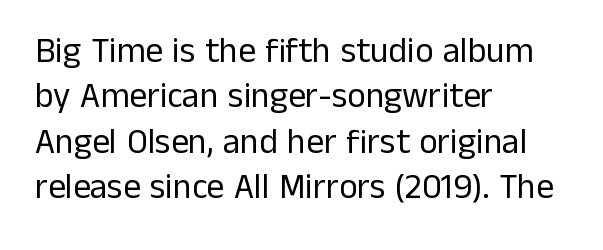
The image shows 35 px regular-weight sans-serif type, upright; set left-aligned, normal line spacing (1.3x), normal letter spacing, not underlined; low stroke contrast and a medium x-height.
